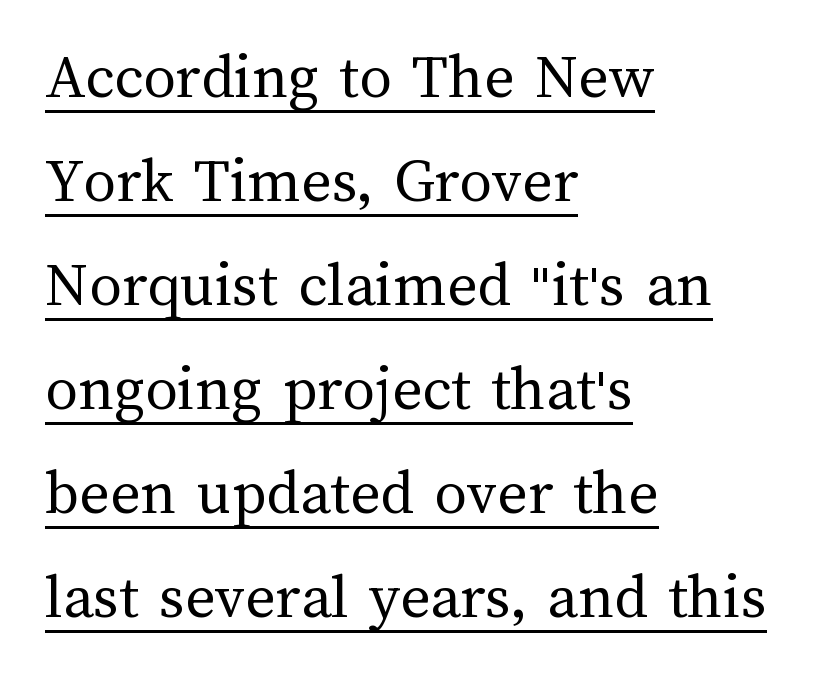
Q: Is the text bold? A: No.
Q: Is the text italic (slanted)? A: No, it is upright.
Q: Is the text underlined? A: Yes.
Q: How is the paragraph aligned? A: Left-aligned.
Q: Is the spacing between letters normal or unusually wide? A: Normal.
Q: Is the spacing between lines tight, normal or loose? A: Normal.
Q: Width (condensed, normal, or wide)? A: Normal.
Q: Stroke contrast? A: Medium.
Q: x-height? A: Medium.
Q: Monospaced? A: No.
